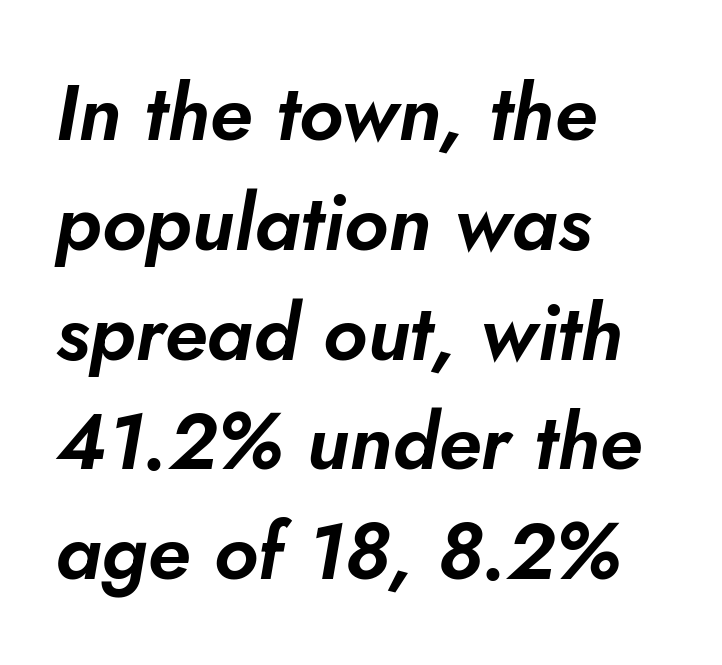
The image shows 79 px text type, italic (leaning right); set left-aligned, normal line spacing (1.39x), normal letter spacing, not underlined; low stroke contrast and a small x-height.
